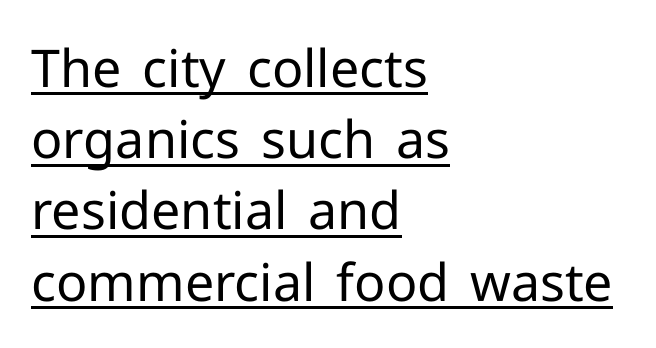
In CSS terms this would be text-align: left. The type sits square on the baseline with zero lean. No feet cap the strokes, marking this as sans-serif type. Check the space under the baseline: a stroke is drawn there. Leading matches the norm, producing a regular column. The horizontal fit of the characters is conventional and even.
